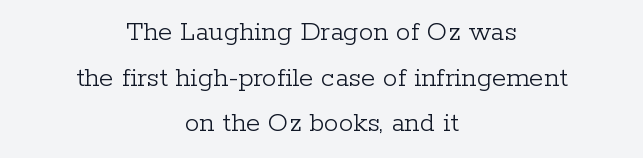
The image shows 29 px light serif type, upright; set centered, normal line spacing (1.57x), normal letter spacing, not underlined; low stroke contrast and a medium x-height.
